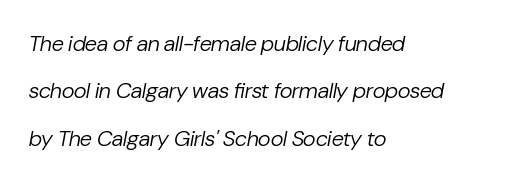
Yep, that's italic — everything's leaning. Summary of weight: not heavy and not bold. In CSS terms this would be text-align: left. The horizontal fit of the characters is conventional and even. Widely set lines give the paragraph a tall, airy silhouette.
